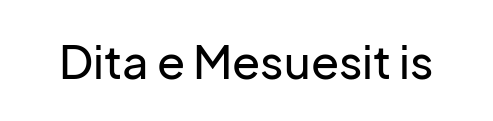
Nope, not italic — everything's standing straight. There is no visible air inserted between adjacent glyphs. A typesetter would label this face a sans. This rendering features lettering with no underline.
